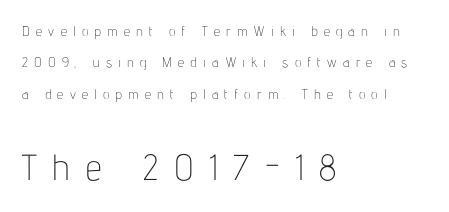
Q: Is the text bold? A: No.
Q: Is the text italic (slanted)? A: No, it is upright.
Q: Is the typeface a serif or a sans-serif typeface? A: Sans-serif.
Q: Is the text underlined? A: No.
Q: How is the paragraph aligned? A: Left-aligned.
Q: Is the spacing between letters normal or unusually wide? A: Unusually wide.
Q: Is the spacing between lines tight, normal or loose? A: Loose.
Q: Which block of text is set in a larger size, the first (top) or the second (bottom)? A: The second (bottom) one.
Q: Width (condensed, normal, or wide)? A: Condensed.
Q: Stroke contrast? A: Low.
Q: x-height? A: Medium.
Q: Monospaced? A: No.
